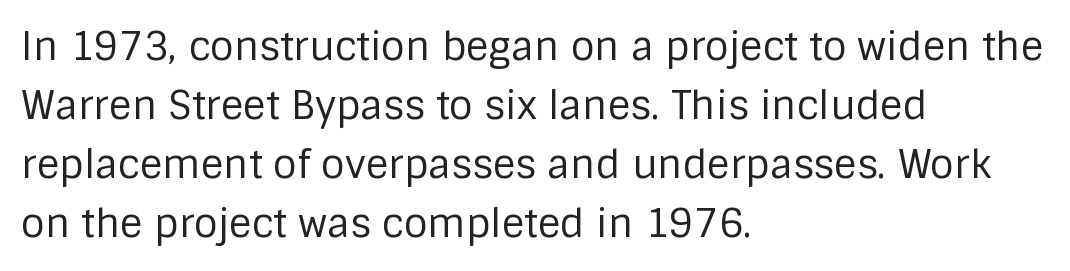
Line starts are locked; line ends wander. Proportional: the letters do not fall into vertical columns. This sample keeps an unexceptional amount of space between lines. The font is comparable to plain body text, perhaps lighter. A sans-serif font was chosen for this passage. A bare baseline throughout the passage.
